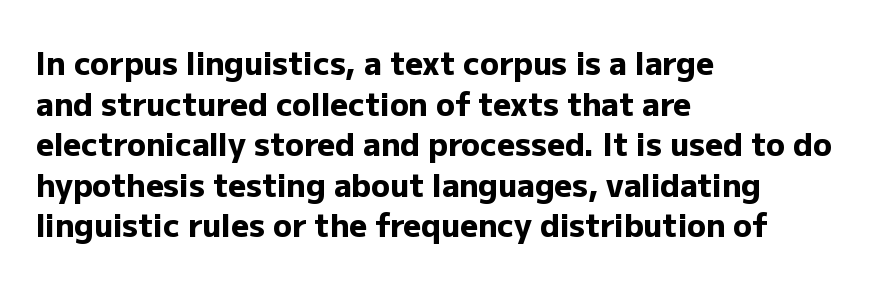
Does the leading feel generous? No, just average. Notice how thick the strokes are: this is what a full bold looks like. Font category for this specimen: sans-serif. The rag falls on the right side of this text block.
